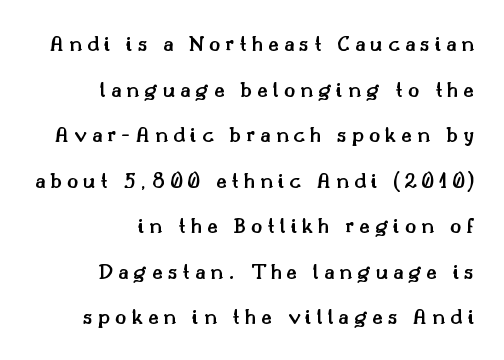
{"italic": "no", "bold": "semi", "underline": "no", "align": "right", "line_spacing": "loose", "line_spacing_ratio": 1.98, "letter_spacing": "wide", "letter_spacing_em": 0.22, "glyph_px": 23}
